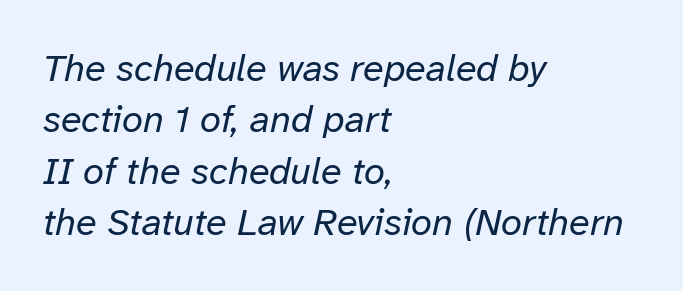
Q: Is the text bold? A: No.
Q: Is the text italic (slanted)? A: Yes, it leans right by about 12 degrees.
Q: Is the text underlined? A: No.
Q: How is the paragraph aligned? A: Left-aligned.
Q: Is the spacing between letters normal or unusually wide? A: Normal.
Q: Is the spacing between lines tight, normal or loose? A: Normal.
Q: Width (condensed, normal, or wide)? A: Normal.
Q: Stroke contrast? A: Low.
Q: x-height? A: Medium.
Q: Monospaced? A: No.
